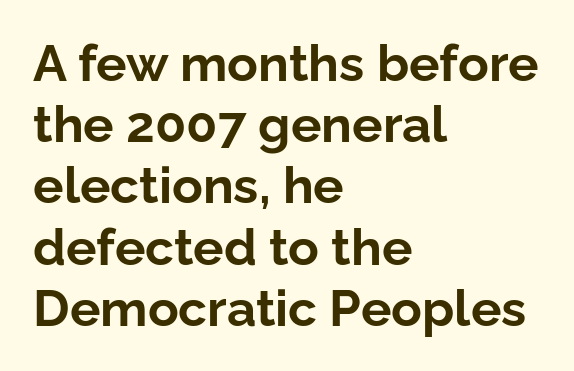
The image shows 51 px bold sans-serif type, upright; set left-aligned, line spacing 1.2x, normal letter spacing, not underlined; low stroke contrast and a medium x-height.
